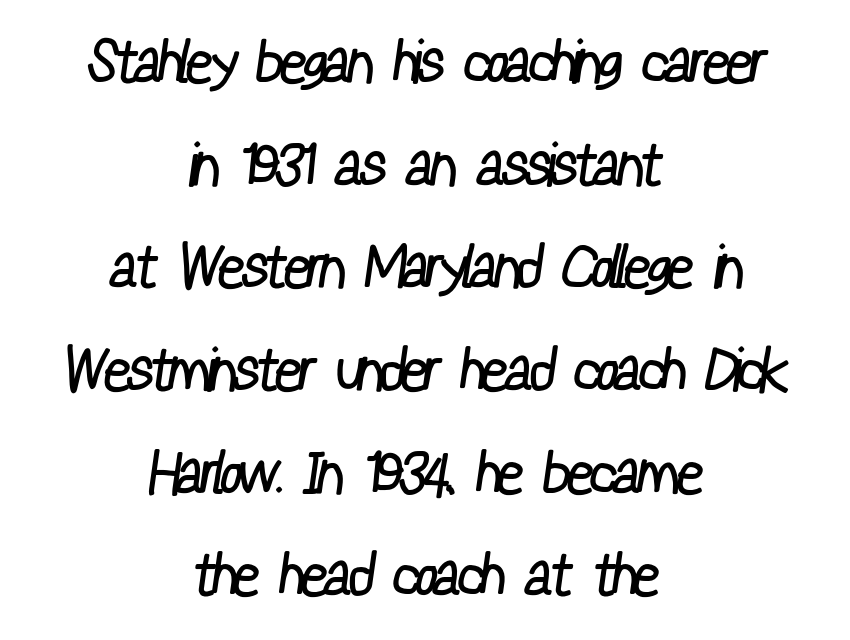
Is the stroke heavy? The answer is a plain regular-or-lighter. The passage is arranged like a title page — every line centered. The passage shown is not underscored anywhere. Is this a fixed-width face? No — the glyphs have proportional, varying widths. Is this a sans? Yes — the strokes have no serifs.
